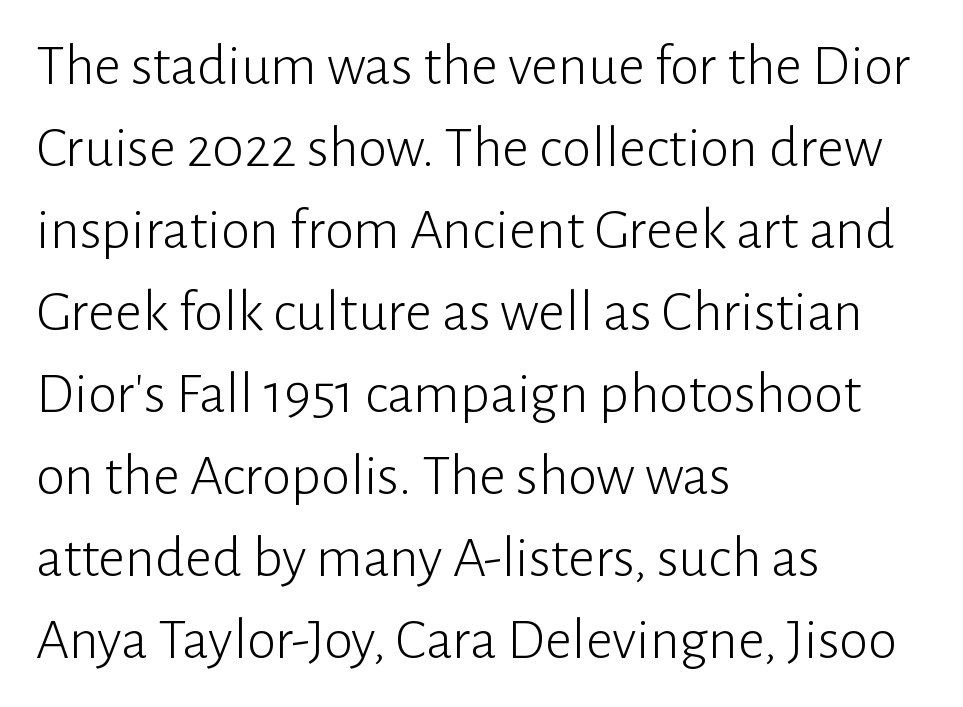
{"serif": "no", "italic": "no", "bold": "no", "weight": "light", "width": "normal", "stroke_contrast": "low", "x_height": "medium", "monospaced": "no", "underline": "no", "align": "left", "line_spacing": "normal", "line_spacing_ratio": 1.39, "letter_spacing": "normal", "letter_spacing_em": 0.0, "glyph_px": 59}
